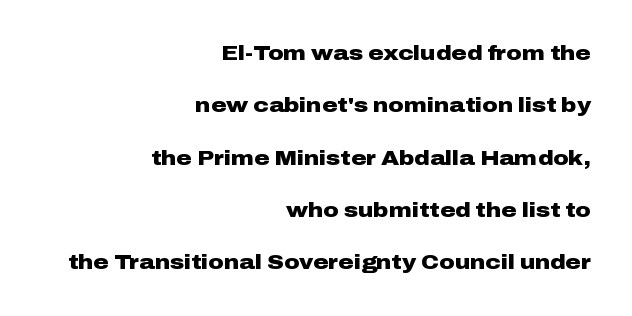
No extra tracking has been applied to these lines. Posture: straight, roman, zero tilt. One-word summary of the alignment: right. The strip under each line holds only bare page.
